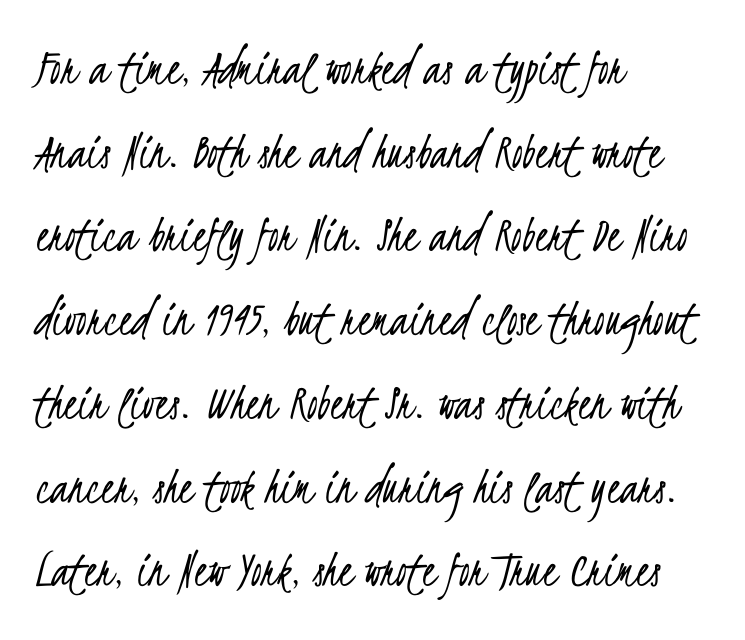
{"serif": "no", "bold": "no", "weight": "light", "width": "condensed", "stroke_contrast": "low", "x_height": "small", "monospaced": "no", "underline": "no", "align": "left", "line_spacing": "normal", "line_spacing_ratio": 1.58, "letter_spacing": "normal", "letter_spacing_em": 0.0, "glyph_px": 53}
